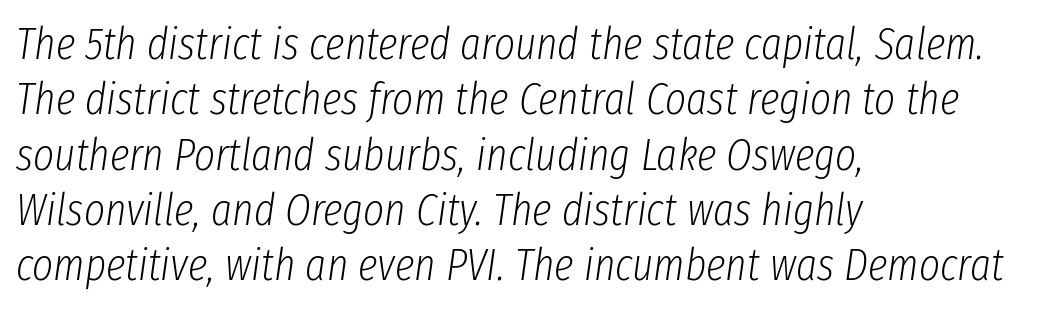
The image shows 45 px light, condensed type, italic (leaning right); set left-aligned, line spacing 1.23x, normal letter spacing, not underlined; low stroke contrast and a medium x-height.
